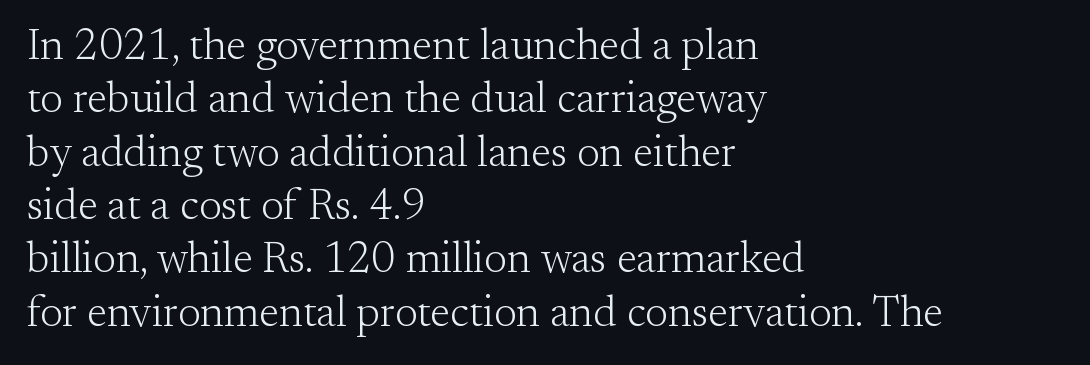
{"serif": "yes", "italic": "no", "bold": "no", "weight": "light", "width": "normal", "stroke_contrast": "medium", "x_height": "small", "monospaced": "no", "underline": "no", "align": "left", "line_spacing_ratio": 1.24, "letter_spacing": "normal", "letter_spacing_em": 0.0, "glyph_px": 43}
